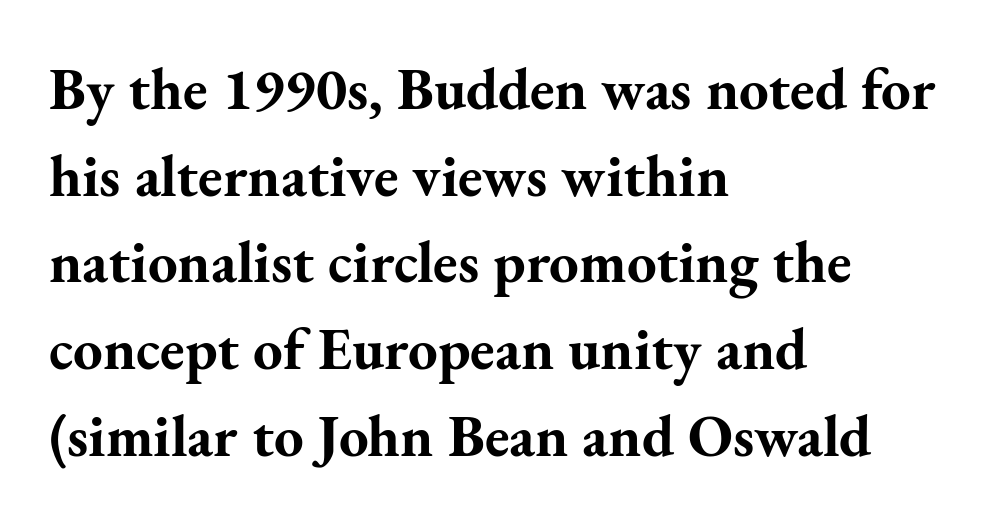
Q: Is the text bold? A: Yes.
Q: Is the text italic (slanted)? A: No, it is upright.
Q: Is the typeface a serif or a sans-serif typeface? A: Serif.
Q: Is the text underlined? A: No.
Q: How is the paragraph aligned? A: Left-aligned.
Q: Is the spacing between letters normal or unusually wide? A: Normal.
Q: Is the spacing between lines tight, normal or loose? A: Normal.
Q: Width (condensed, normal, or wide)? A: Normal.
Q: Stroke contrast? A: Medium.
Q: x-height? A: Small.
Q: Monospaced? A: No.
